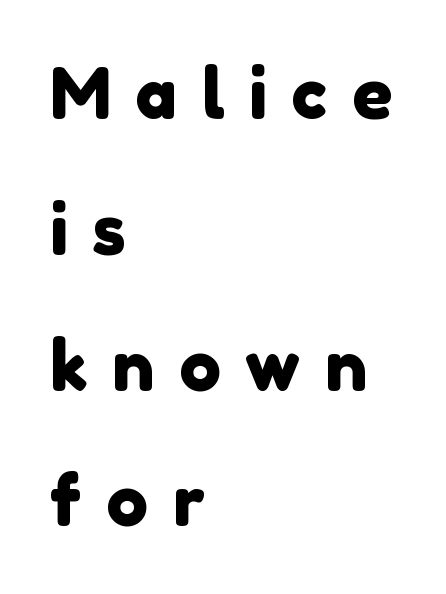
The image shows 70 px sans-serif type; set left-aligned, loose line spacing (1.94x), unusually wide letter spacing (+0.35 em), not underlined; a medium x-height.
